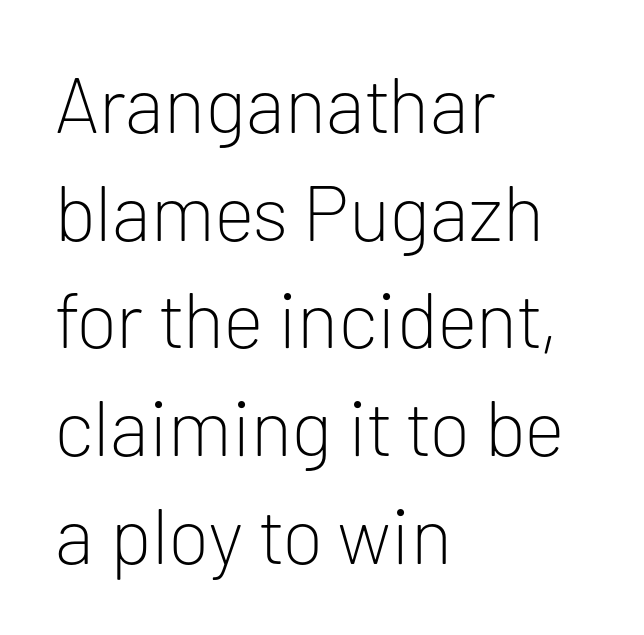
Q: Is the text bold? A: No.
Q: Is the text italic (slanted)? A: No, it is upright.
Q: Is the typeface a serif or a sans-serif typeface? A: Sans-serif.
Q: Is the text underlined? A: No.
Q: How is the paragraph aligned? A: Left-aligned.
Q: Is the spacing between letters normal or unusually wide? A: Normal.
Q: Is the spacing between lines tight, normal or loose? A: Normal.
Q: Width (condensed, normal, or wide)? A: Normal.
Q: Stroke contrast? A: Low.
Q: x-height? A: Medium.
Q: Monospaced? A: No.
